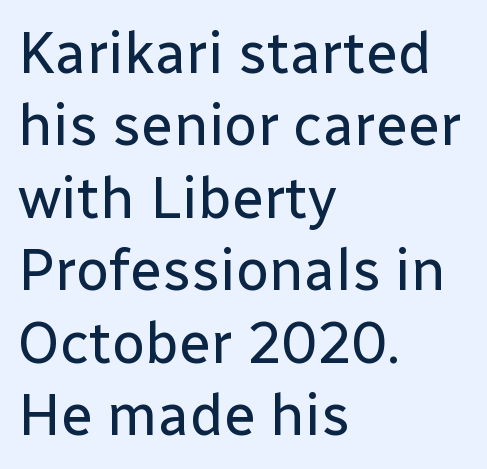
The image shows 58 px regular-weight sans-serif type, upright; set left-aligned, normal line spacing (1.25x), normal letter spacing, not underlined; low stroke contrast and a medium x-height.
